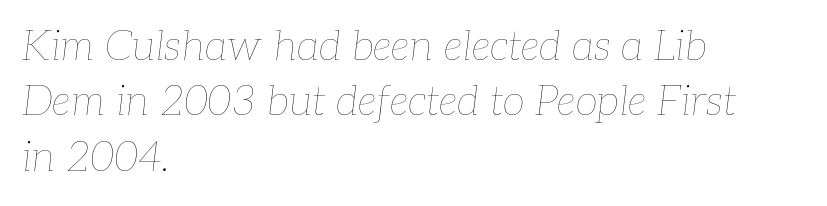
{"italic": "yes", "lean": "right", "slant_degrees": 7, "bold": "no", "weight": "thin", "width": "normal", "stroke_contrast": "low", "x_height": "medium", "monospaced": "no", "underline": "no", "align": "left", "line_spacing": "normal", "line_spacing_ratio": 1.35, "letter_spacing": "normal", "letter_spacing_em": 0.0, "glyph_px": 41}
